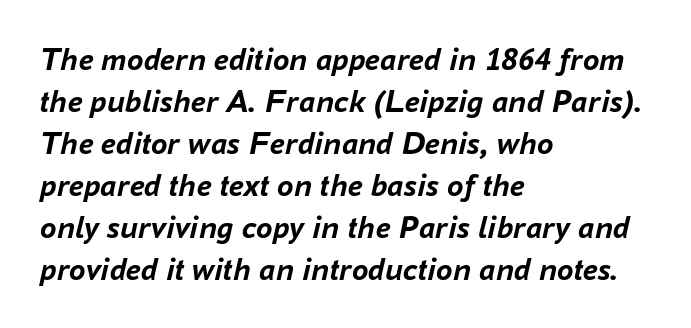
The image shows 33 px semibold type, italic (leaning right); set left-aligned, normal line spacing (1.27x), normal letter spacing, not underlined; low stroke contrast and a medium x-height.
